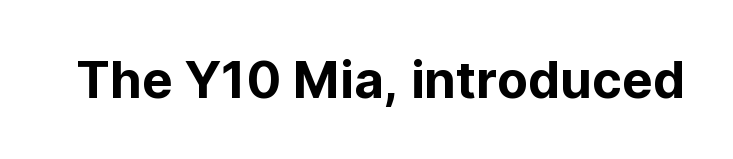
{"serif": "no", "italic": "no", "width": "normal", "stroke_contrast": "low", "x_height": "medium", "monospaced": "no", "underline": "no", "letter_spacing": "normal", "letter_spacing_em": 0.0, "glyph_px": 51}
